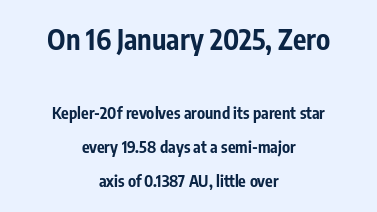
Q: Is the text bold? A: Yes.
Q: Is the text italic (slanted)? A: No, it is upright.
Q: Is the typeface a serif or a sans-serif typeface? A: Sans-serif.
Q: Is the text underlined? A: No.
Q: How is the paragraph aligned? A: Centered.
Q: Is the spacing between letters normal or unusually wide? A: Normal.
Q: Is the spacing between lines tight, normal or loose? A: Loose.
Q: Which block of text is set in a larger size, the first (top) or the second (bottom)? A: The first (top) one.
Q: Width (condensed, normal, or wide)? A: Condensed.
Q: Stroke contrast? A: Low.
Q: x-height? A: Medium.
Q: Monospaced? A: No.
